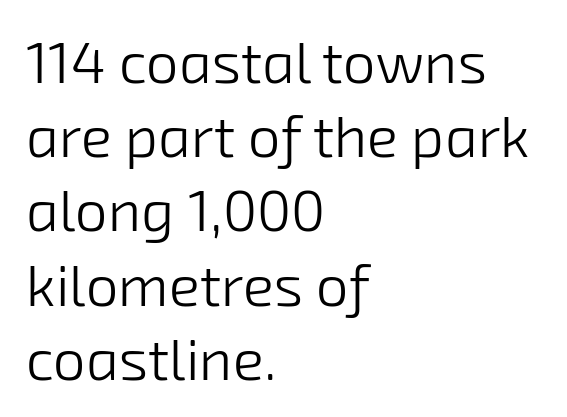
The image shows 58 px light sans-serif type; set left-aligned, normal line spacing (1.28x), normal letter spacing, not underlined; low stroke contrast and a medium x-height.
